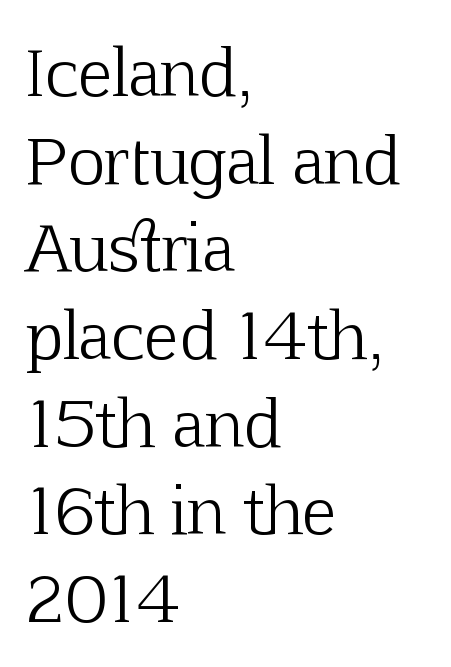
Q: Is the text bold? A: No.
Q: Is the text italic (slanted)? A: No, it is upright.
Q: Is the typeface a serif or a sans-serif typeface? A: Serif.
Q: Is the text underlined? A: No.
Q: How is the paragraph aligned? A: Left-aligned.
Q: Is the spacing between letters normal or unusually wide? A: Normal.
Q: Is the spacing between lines tight, normal or loose? A: Normal.
Q: Width (condensed, normal, or wide)? A: Normal.
Q: Stroke contrast? A: Low.
Q: x-height? A: Medium.
Q: Monospaced? A: No.
